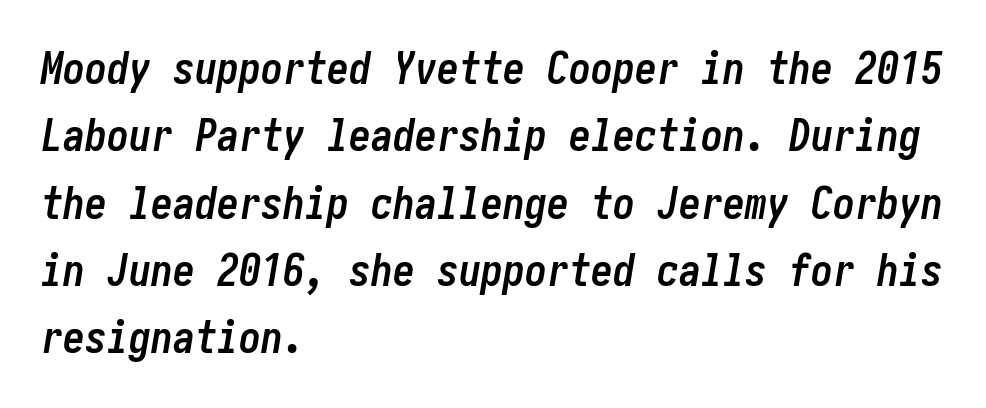
{"italic": "yes", "lean": "right", "slant_degrees": 10, "bold": "yes", "weight": "semibold", "width": "condensed", "stroke_contrast": "low", "x_height": "medium", "underline": "no", "align": "left", "line_spacing": "normal", "line_spacing_ratio": 1.53, "letter_spacing": "normal", "letter_spacing_em": 0.0, "glyph_px": 44}
